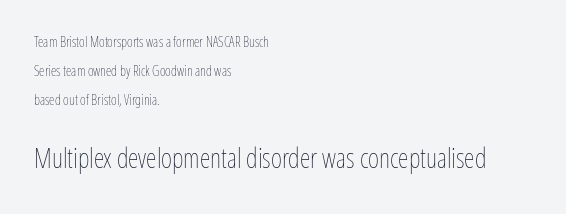
Q: Is the text bold? A: No.
Q: Is the text italic (slanted)? A: No, it is upright.
Q: Is the text underlined? A: No.
Q: How is the paragraph aligned? A: Left-aligned.
Q: Is the spacing between letters normal or unusually wide? A: Normal.
Q: Is the spacing between lines tight, normal or loose? A: Loose.
Q: Which block of text is set in a larger size, the first (top) or the second (bottom)? A: The second (bottom) one.
